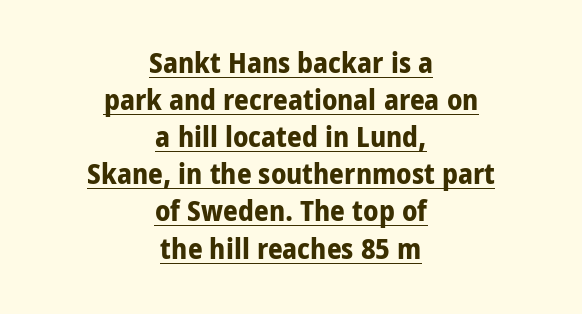
The image shows 29 px bold, condensed sans-serif type, upright; set centered, normal line spacing (1.28x), normal letter spacing, underlined; low stroke contrast and a large x-height.
